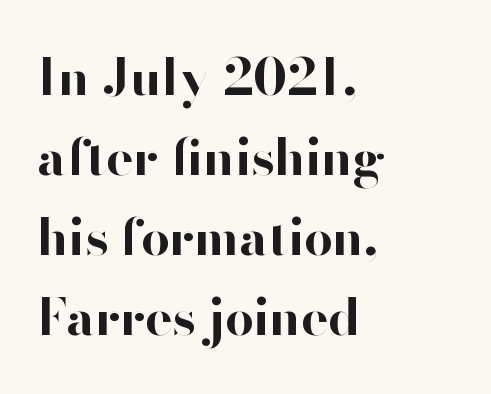
This sample keeps an unexceptional amount of space between lines. Is this a fixed-width face? No — the glyphs have proportional, varying widths. Ascenders rise straight up at ninety degrees. A bare baseline throughout the passage.
